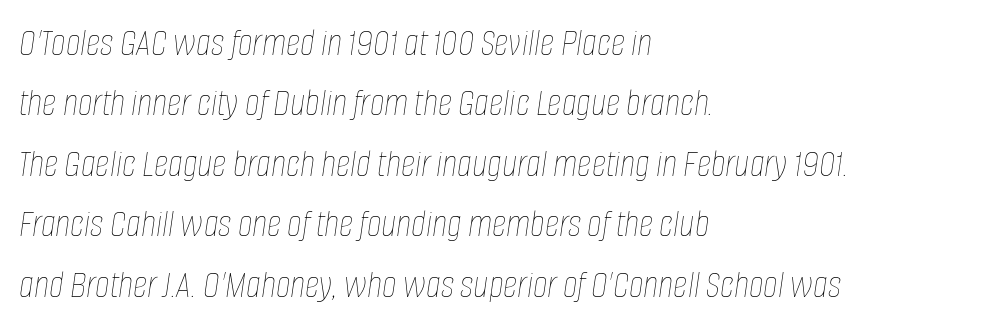
The image shows 40 px thin, condensed type, italic (leaning right); set left-aligned, normal line spacing (1.51x), normal letter spacing, not underlined; low stroke contrast and a large x-height.
